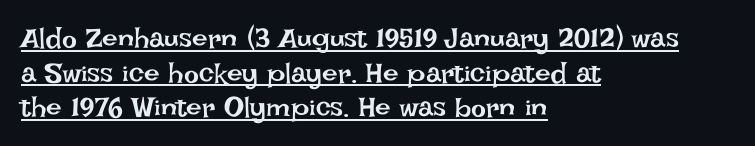
{"italic": "no", "bold": "no", "weight": "regular", "width": "normal", "stroke_contrast": "low", "x_height": "large", "monospaced": "no", "underline": "yes", "align": "left", "line_spacing_ratio": 1.24, "letter_spacing": "normal", "letter_spacing_em": 0.0, "glyph_px": 28}
